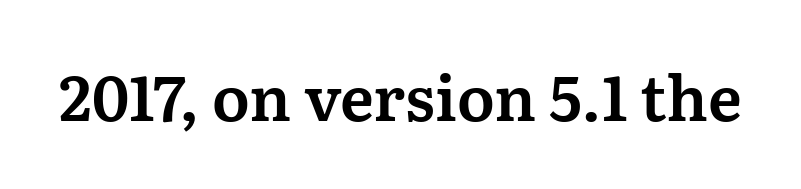
{"serif": "yes", "italic": "no", "width": "normal", "stroke_contrast": "medium", "x_height": "medium", "monospaced": "no", "underline": "no", "letter_spacing": "normal", "letter_spacing_em": 0.0, "glyph_px": 62}
